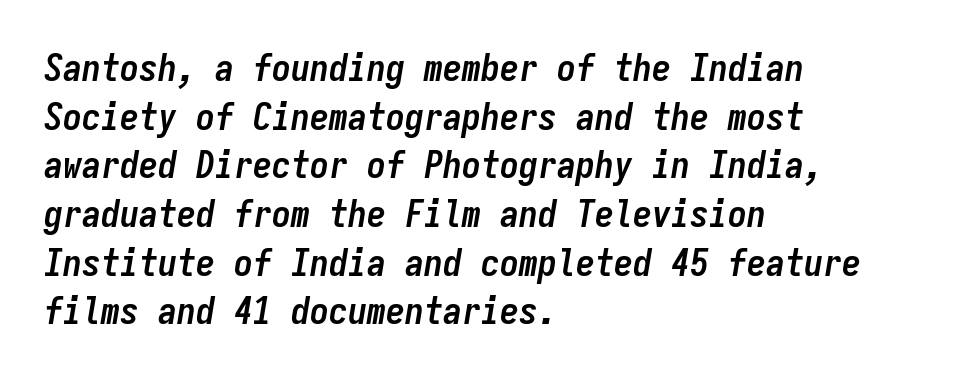
The image shows 38 px semibold, condensed type, italic (leaning right), monospaced; set left-aligned, normal line spacing (1.28x), normal letter spacing, not underlined; low stroke contrast and a medium x-height.
